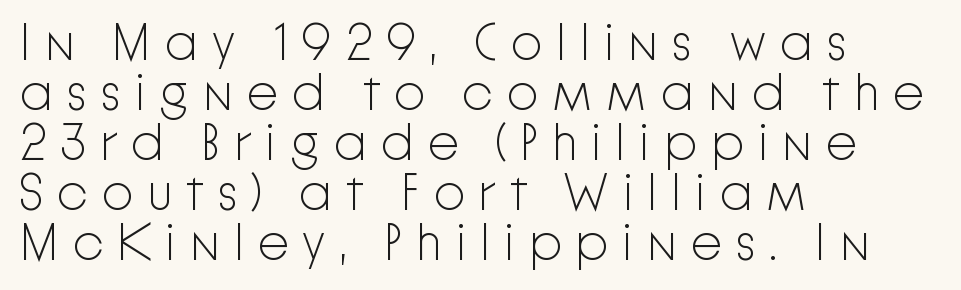
{"serif": "no", "italic": "no", "bold": "no", "weight": "light", "width": "normal", "stroke_contrast": "low", "x_height": "medium", "monospaced": "no", "underline": "no", "align": "left", "line_spacing": "tight", "line_spacing_ratio": 0.98, "letter_spacing": "wide", "letter_spacing_em": 0.25, "glyph_px": 51}
